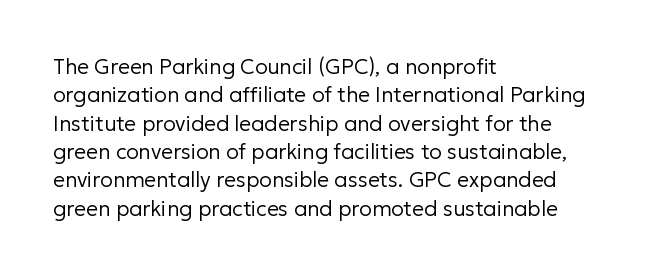
{"italic": "no", "bold": "no", "underline": "no", "align": "left", "line_spacing": "normal", "line_spacing_ratio": 1.35, "letter_spacing": "normal", "letter_spacing_em": 0.0, "glyph_px": 21}
